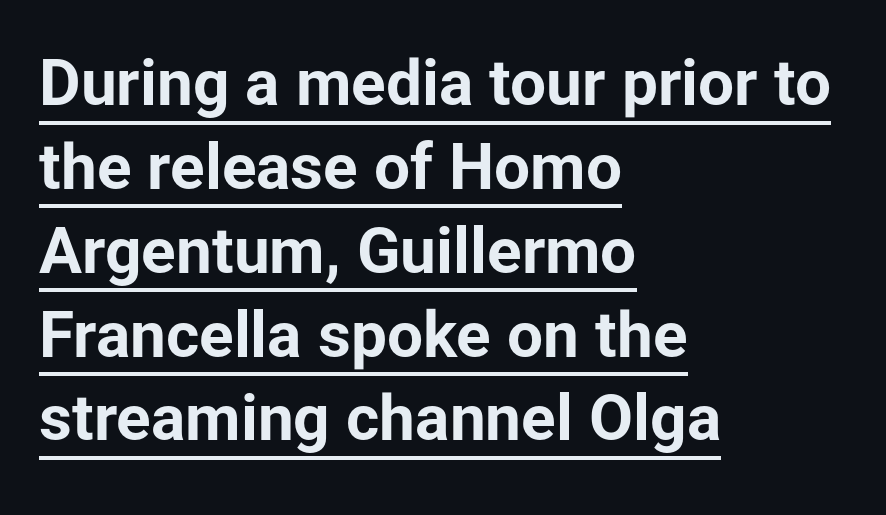
Q: Is the text bold? A: Yes.
Q: Is the text italic (slanted)? A: No, it is upright.
Q: Is the typeface a serif or a sans-serif typeface? A: Sans-serif.
Q: Is the text underlined? A: Yes.
Q: How is the paragraph aligned? A: Left-aligned.
Q: Is the spacing between letters normal or unusually wide? A: Normal.
Q: Is the spacing between lines tight, normal or loose? A: Normal.
Q: Width (condensed, normal, or wide)? A: Normal.
Q: Stroke contrast? A: Low.
Q: x-height? A: Medium.
Q: Monospaced? A: No.
